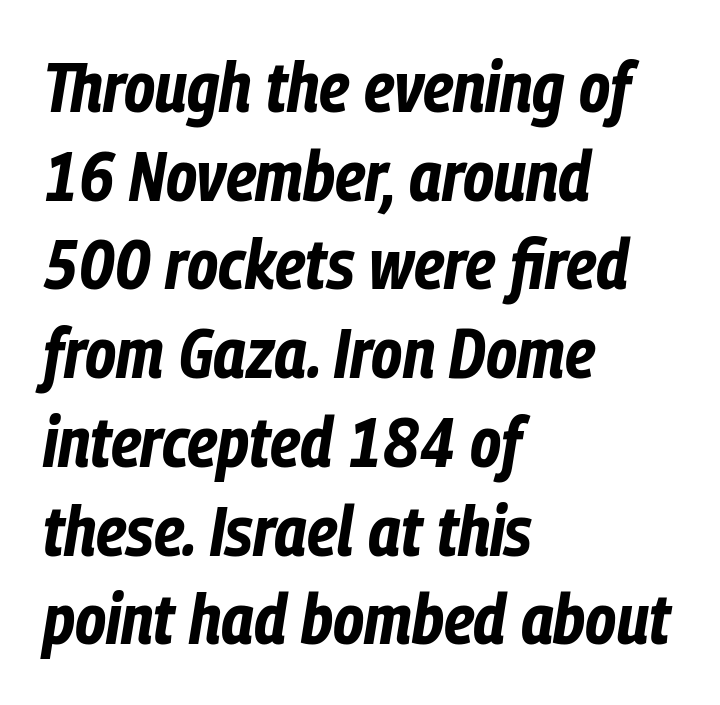
Lines of text with bare space underneath. The line-height multiplier appears to be the usual default. Observe the lean: these are italic letterforms. These lines are rendered in a variable-pitch font. Line starts are locked; line ends wander. The face used here is rendered with its standard letterfit.
